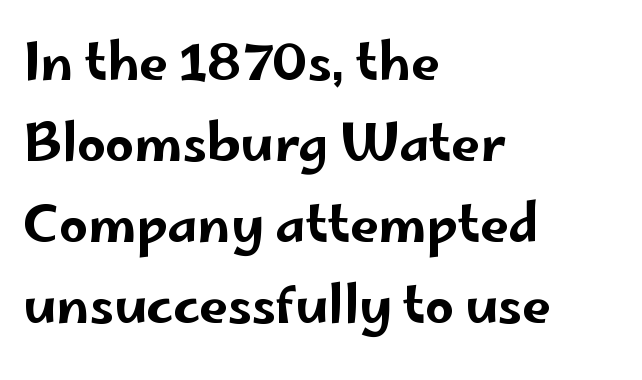
Q: Is the text italic (slanted)? A: No, it is upright.
Q: Is the typeface a serif or a sans-serif typeface? A: Sans-serif.
Q: Is the text underlined? A: No.
Q: How is the paragraph aligned? A: Left-aligned.
Q: Is the spacing between letters normal or unusually wide? A: Normal.
Q: Is the spacing between lines tight, normal or loose? A: Normal.
Q: Width (condensed, normal, or wide)? A: Wide.
Q: Stroke contrast? A: Low.
Q: x-height? A: Small.
Q: Monospaced? A: No.
